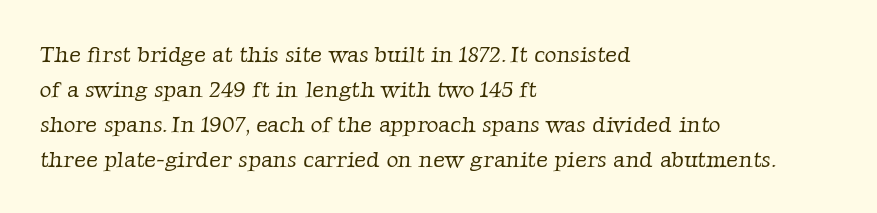
The image shows 23 px text type; set left-aligned, normal line spacing (1.52x), normal letter spacing, not underlined.
